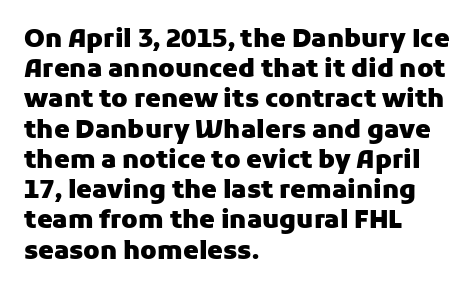
Q: Is the text bold? A: Yes.
Q: Is the text italic (slanted)? A: No, it is upright.
Q: Is the text underlined? A: No.
Q: How is the paragraph aligned? A: Left-aligned.
Q: Is the spacing between letters normal or unusually wide? A: Normal.
